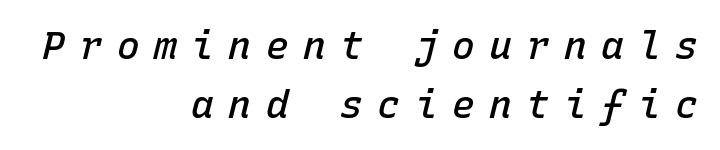
Q: Is the text bold? A: Semi-bold.
Q: Is the text italic (slanted)? A: Yes, it leans right by about 15 degrees.
Q: Is the text underlined? A: No.
Q: How is the paragraph aligned? A: Right-aligned.
Q: Is the spacing between letters normal or unusually wide? A: Unusually wide.
Q: Is the spacing between lines tight, normal or loose? A: Normal.
Q: Width (condensed, normal, or wide)? A: Normal.
Q: Stroke contrast? A: Low.
Q: x-height? A: Medium.
Q: Monospaced? A: Yes.
